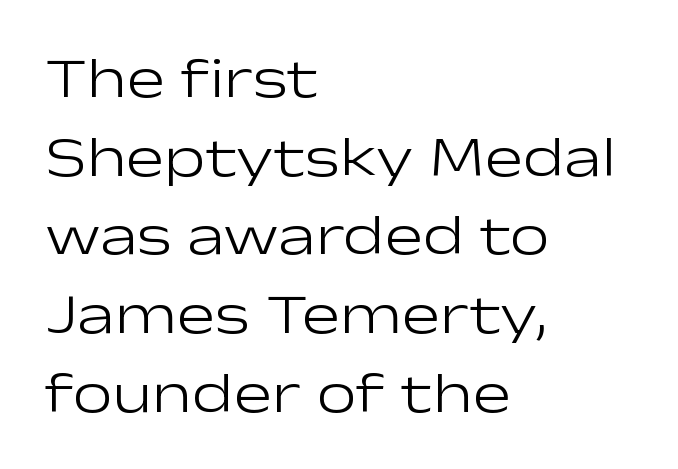
{"serif": "no", "italic": "no", "bold": "no", "weight": "light", "width": "wide", "stroke_contrast": "low", "x_height": "medium", "monospaced": "no", "underline": "no", "align": "left", "line_spacing": "normal", "line_spacing_ratio": 1.38, "letter_spacing": "normal", "letter_spacing_em": 0.0, "glyph_px": 57}
